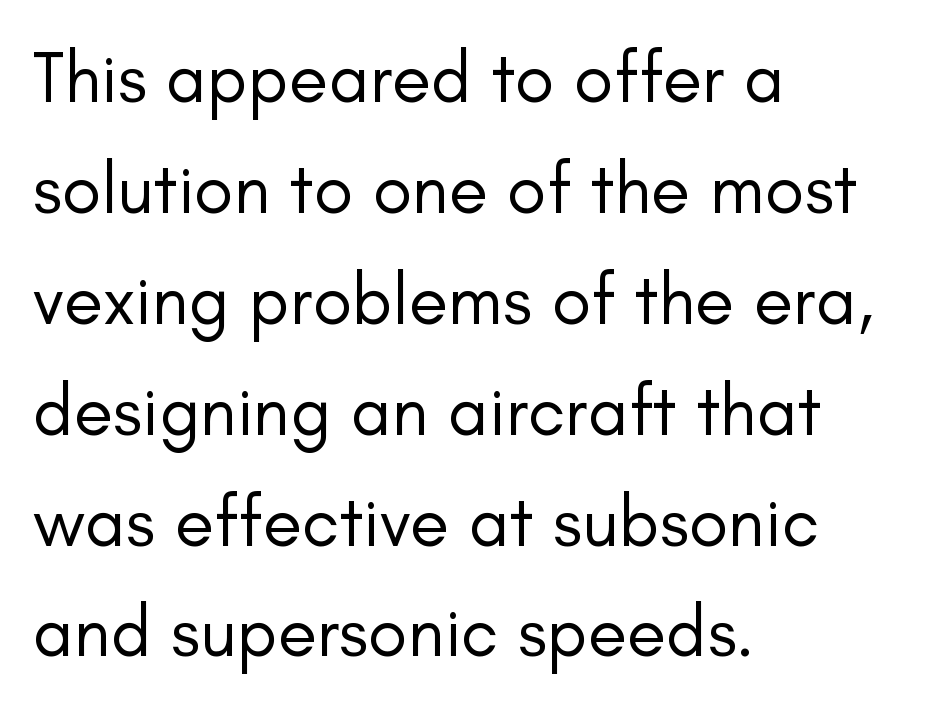
Any mark beneath the type? The region is blank. Here the glyphs are tracked normally, forming tight word shapes. The characters are drawn with everyday or finer stroke widths. These lines sit exactly where default settings would place them.
